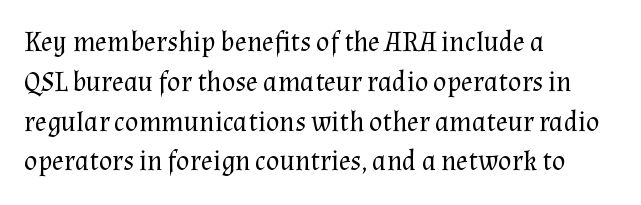
Q: Is the text bold? A: No.
Q: Is the text italic (slanted)? A: No, it is upright.
Q: Is the text underlined? A: No.
Q: How is the paragraph aligned? A: Left-aligned.
Q: Is the spacing between letters normal or unusually wide? A: Normal.
Q: Is the spacing between lines tight, normal or loose? A: Normal.
Q: Width (condensed, normal, or wide)? A: Normal.
Q: Stroke contrast? A: Medium.
Q: x-height? A: Medium.
Q: Monospaced? A: No.
